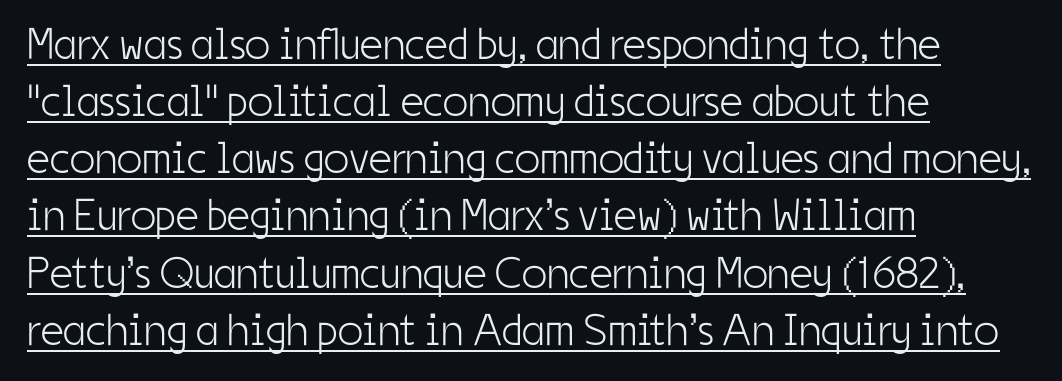
Think standard paragraph weight, or any step lighter than that. The rag falls on the right side of this text block. Characters remain perfectly vertical along every line. You can tell from the bare stems that sans-serif type was used.
